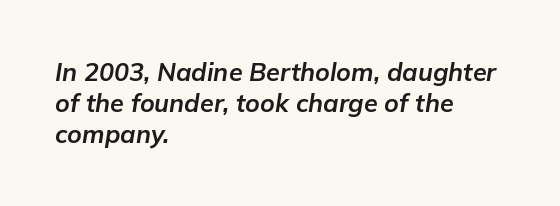
Italic? Definitely — the glyphs are oblique. What's the leading like? Ordinary, nothing unusual. This rendering leaves character spacing at its baseline value. A full-strength bold gives these letters their thick strokes. Rule under the text: the space is simply empty.
